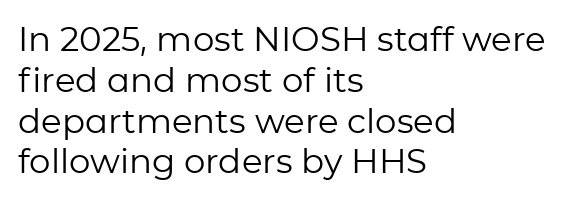
{"serif": "no", "italic": "no", "bold": "no", "weight": "regular", "width": "normal", "stroke_contrast": "low", "x_height": "medium", "monospaced": "no", "underline": "no", "align": "left", "line_spacing_ratio": 1.2, "letter_spacing": "normal", "letter_spacing_em": 0.0, "glyph_px": 34}
